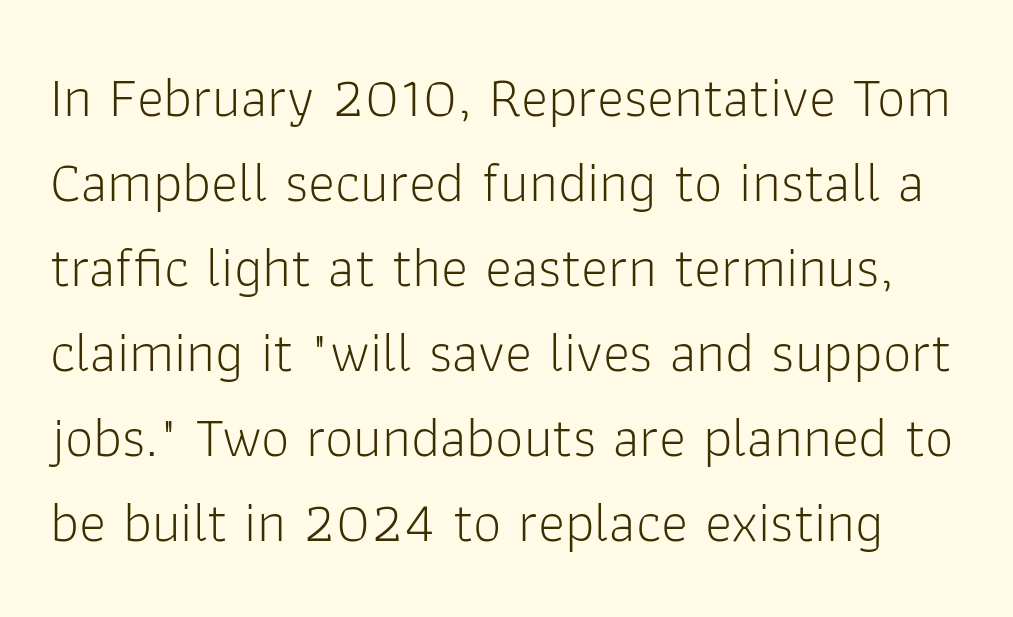
The image shows 57 px light sans-serif type, upright; set normal line spacing (1.49x), normal letter spacing, not underlined; low stroke contrast and a medium x-height.
